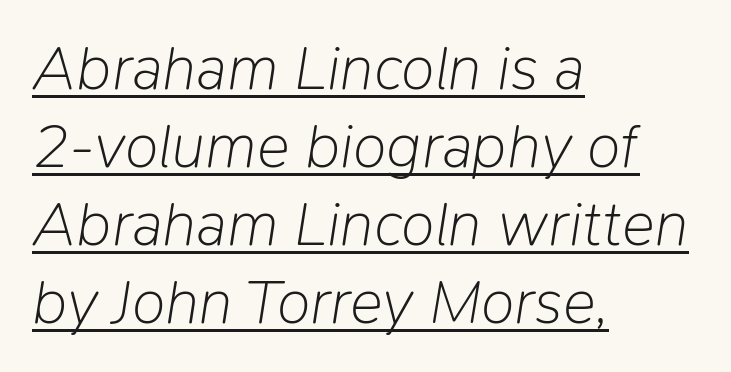
When letters slant like this, we call the style italic. Visually the block forms a straight wall on the left and a jagged coastline on the right. Looks like someone drew a line under every word here. Students, note that the glyphs here touch the page at normal intervals.
